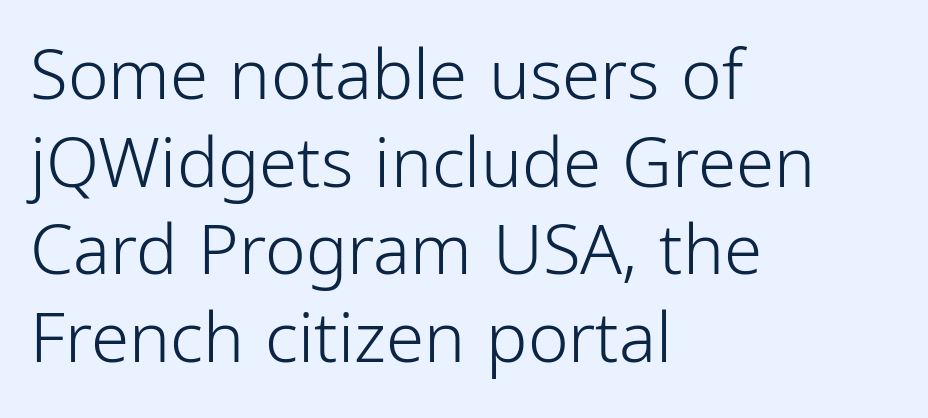
The image shows 69 px light, condensed sans-serif type, upright; set left-aligned, normal line spacing (1.27x), normal letter spacing, not underlined; low stroke contrast and a medium x-height.
